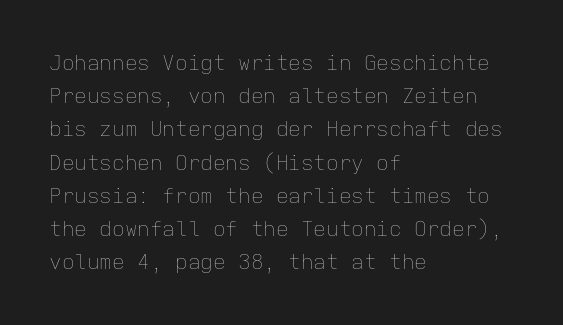
The face looks like a standard text weight, possibly lighter. Short and long lines alike share a common starting point at left. Vertically, the passage feels balanced, rows spaced as you'd expect. A bare baseline throughout the passage. Here the glyphs are tracked normally, forming tight word shapes.
